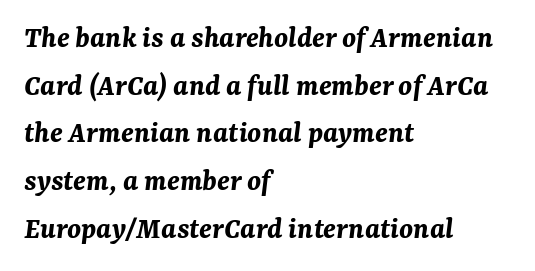
Q: Is the text bold? A: Yes.
Q: Is the text italic (slanted)? A: Yes, it leans right by about 7 degrees.
Q: Is the text underlined? A: No.
Q: How is the paragraph aligned? A: Left-aligned.
Q: Is the spacing between letters normal or unusually wide? A: Normal.
Q: Is the spacing between lines tight, normal or loose? A: Normal.
Q: Width (condensed, normal, or wide)? A: Normal.
Q: Stroke contrast? A: Medium.
Q: x-height? A: Medium.
Q: Monospaced? A: No.
